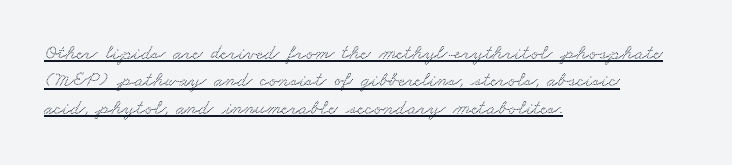
The glyphs are accompanied by a horizontal stroke just below them. Regular leading. In CSS terms this would be text-align: left. A typesetter would call this zero additional tracking.
